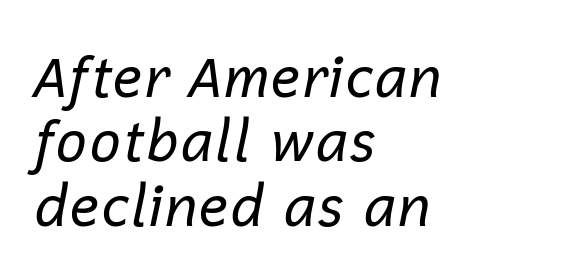
The image shows 56 px regular-weight type, italic (leaning right); set left-aligned, tight line spacing (1.15x), normal letter spacing, not underlined; low stroke contrast and a medium x-height.
